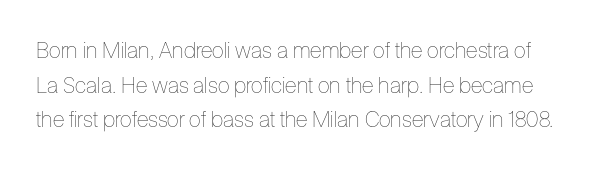
Q: Is the text bold? A: No.
Q: Is the text italic (slanted)? A: No, it is upright.
Q: Is the text underlined? A: No.
Q: Is the spacing between letters normal or unusually wide? A: Normal.
Q: Is the spacing between lines tight, normal or loose? A: Normal.
